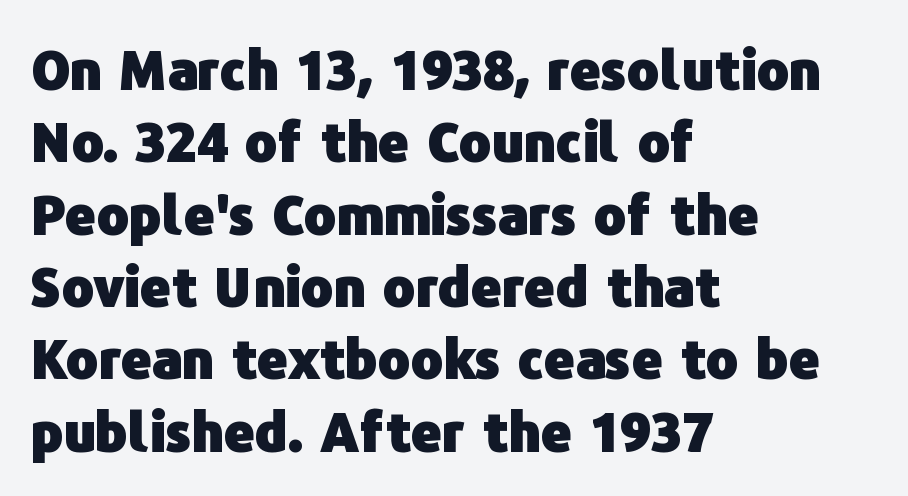
Clear beneath every line of the passage. Default kerning and tracking; the words read as compact shapes. Looks like regular typesetting: each glyph gets only the width it needs. You can tell from the bare stems that sans-serif type was used.
